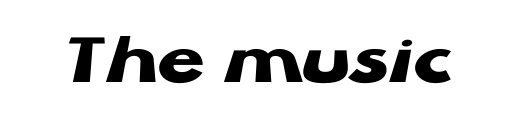
The image shows 77 px heavy, wide sans-serif type, upright; set normal letter spacing, not underlined; low stroke contrast and a medium x-height.
